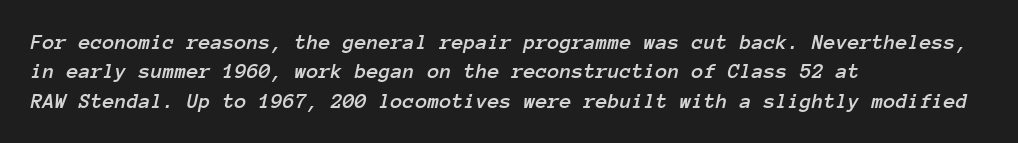
The image shows 22 px text type, italic (leaning right); set left-aligned, normal line spacing (1.33x), normal letter spacing, not underlined.
